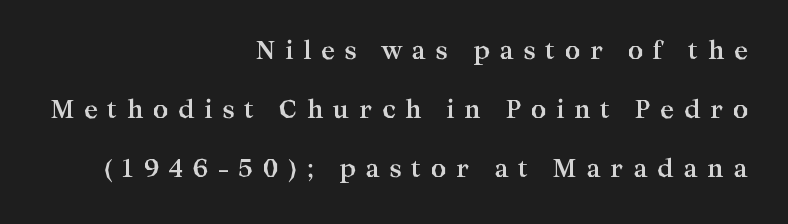
{"italic": "no", "bold": "yes", "underline": "no", "align": "right", "line_spacing": "loose", "line_spacing_ratio": 2.46, "letter_spacing": "wide", "letter_spacing_em": 0.39, "glyph_px": 24}
